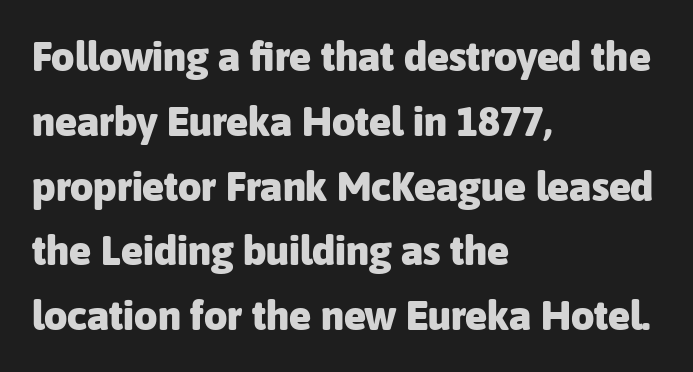
Q: Is the text bold? A: Yes.
Q: Is the text italic (slanted)? A: No, it is upright.
Q: Is the typeface a serif or a sans-serif typeface? A: Sans-serif.
Q: Is the text underlined? A: No.
Q: How is the paragraph aligned? A: Left-aligned.
Q: Is the spacing between letters normal or unusually wide? A: Normal.
Q: Is the spacing between lines tight, normal or loose? A: Normal.
Q: Width (condensed, normal, or wide)? A: Normal.
Q: Stroke contrast? A: Low.
Q: x-height? A: Medium.
Q: Monospaced? A: No.
